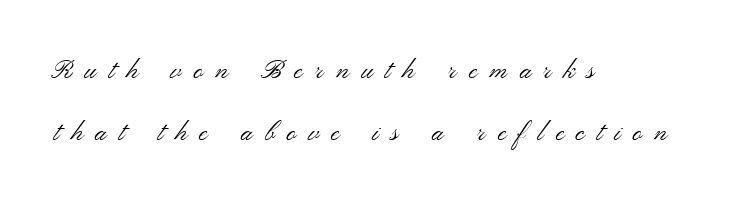
{"bold": "no", "underline": "no", "align": "left", "line_spacing": "loose", "line_spacing_ratio": 2.4, "letter_spacing": "wide", "letter_spacing_em": 0.47, "glyph_px": 26}
